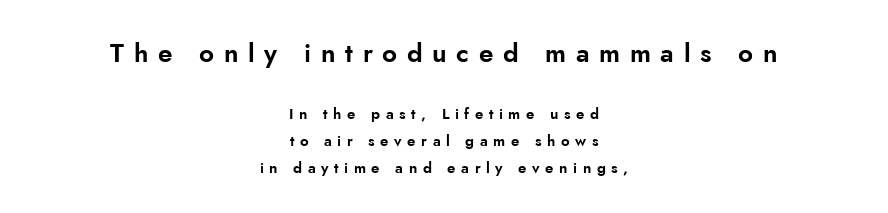
The image shows 26 px text type, upright; set centered, line spacing 1.8x, unusually wide letter spacing (+0.37 em), not underlined; the first (top) block is 1.73x larger.
